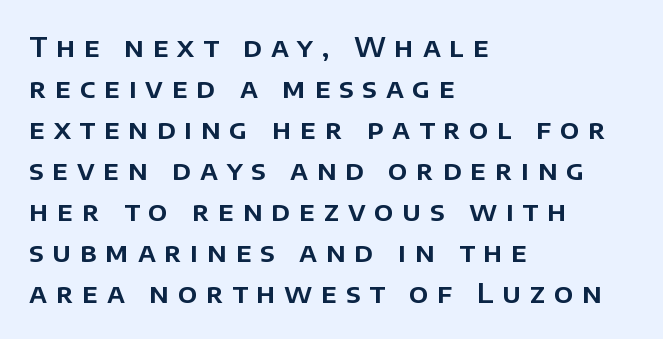
Q: Is the text italic (slanted)? A: No, it is upright.
Q: Is the text underlined? A: No.
Q: How is the paragraph aligned? A: Left-aligned.
Q: Is the spacing between letters normal or unusually wide? A: Unusually wide.
Q: Is the spacing between lines tight, normal or loose? A: Normal.
